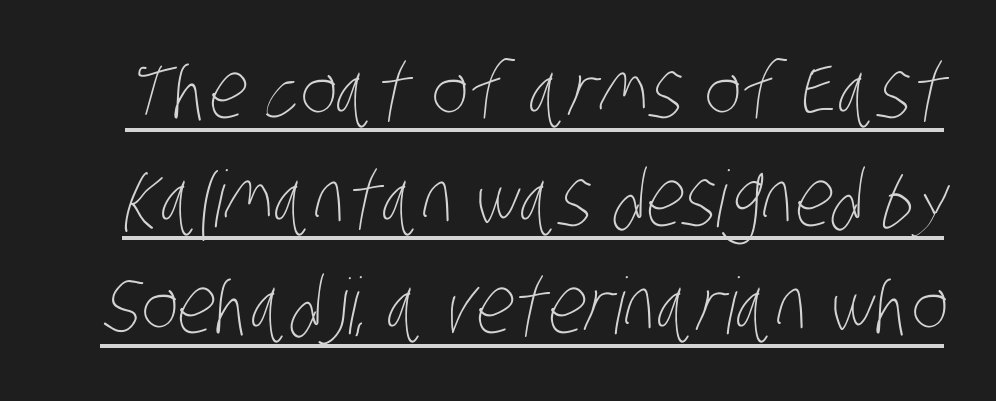
The image shows 78 px thin, condensed type; set normal line spacing (1.38x), normal letter spacing, underlined; low stroke contrast and a large x-height.
